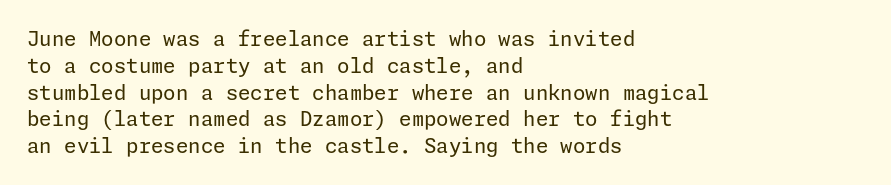
Q: Is the text bold? A: No.
Q: Is the text italic (slanted)? A: No, it is upright.
Q: Is the text underlined? A: No.
Q: How is the paragraph aligned? A: Left-aligned.
Q: Is the spacing between letters normal or unusually wide? A: Normal.
Q: Is the spacing between lines tight, normal or loose? A: Normal.
